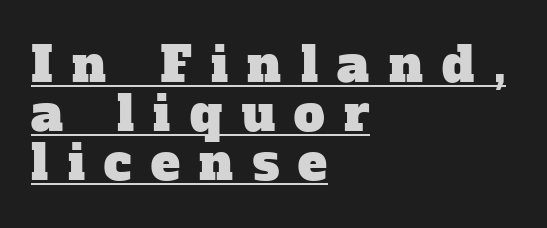
{"serif": "yes", "width": "normal", "stroke_contrast": "low", "x_height": "medium", "monospaced": "no", "underline": "yes", "align": "left", "line_spacing": "tight", "line_spacing_ratio": 1.0, "letter_spacing": "wide", "letter_spacing_em": 0.4, "glyph_px": 49}
